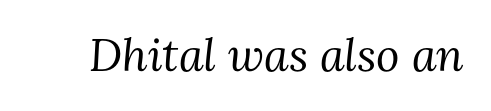
The image shows 45 px regular-weight serif type, italic (leaning right); set normal letter spacing, not underlined; medium stroke contrast and a medium x-height.
